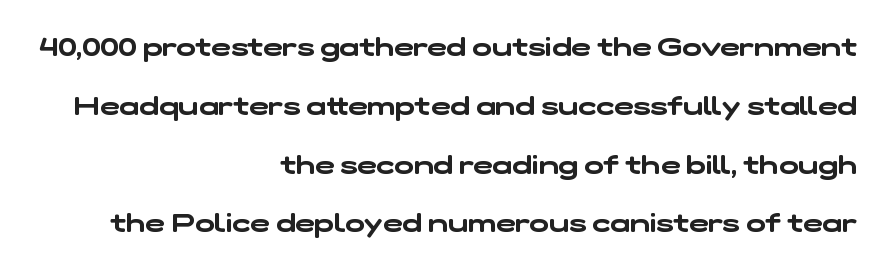
Alignment: flush right. Nobody touched the tracking dial on this one. Baseline-to-baseline distance is far greater than the letter height. Underlining? Definitely not there.
